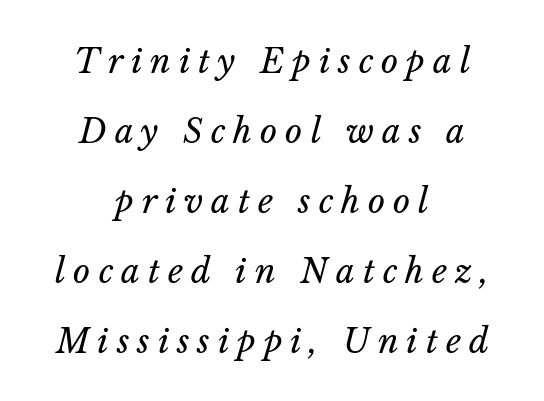
The image shows 33 px regular-weight type, italic (leaning right); set centered, loose line spacing (2.12x), unusually wide letter spacing (+0.24 em), not underlined; low stroke contrast and a medium x-height.
